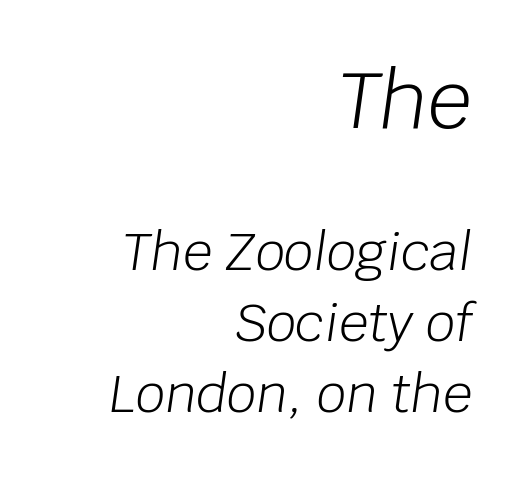
{"italic": "yes", "lean": "right", "slant_degrees": 8, "bold": "no", "weight": "light", "width": "normal", "stroke_contrast": "low", "x_height": "large", "monospaced": "no", "underline": "no", "align": "right", "line_spacing": "normal", "line_spacing_ratio": 1.36, "letter_spacing": "normal", "letter_spacing_em": 0.0, "larger_block": "first", "size_ratio": 1.5, "glyph_px": 78}
